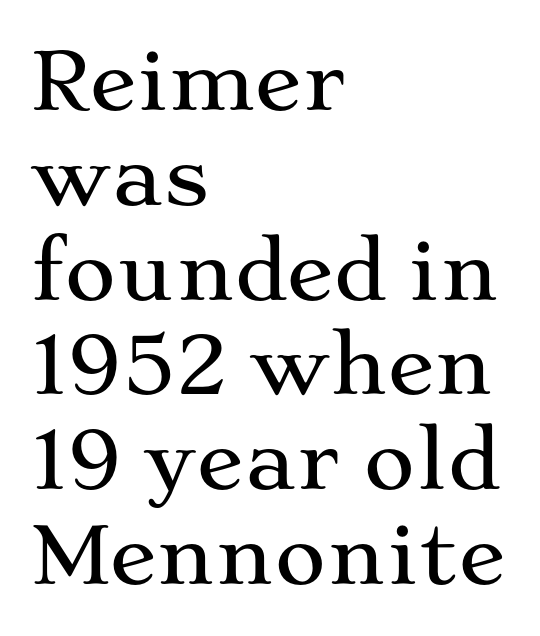
Q: Is the text italic (slanted)? A: No, it is upright.
Q: Is the typeface a serif or a sans-serif typeface? A: Serif.
Q: Is the text underlined? A: No.
Q: How is the paragraph aligned? A: Left-aligned.
Q: Is the spacing between letters normal or unusually wide? A: Normal.
Q: Width (condensed, normal, or wide)? A: Wide.
Q: Stroke contrast? A: Medium.
Q: x-height? A: Medium.
Q: Monospaced? A: No.
